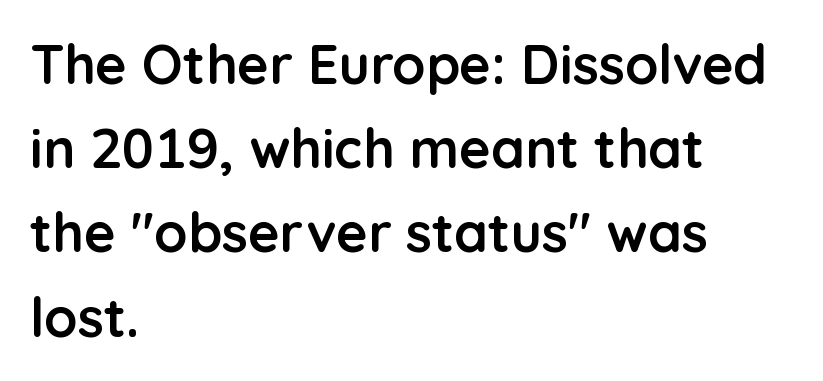
The image shows 54 px semibold sans-serif type, upright; set left-aligned, normal line spacing (1.56x), normal letter spacing, not underlined; low stroke contrast and a medium x-height.
